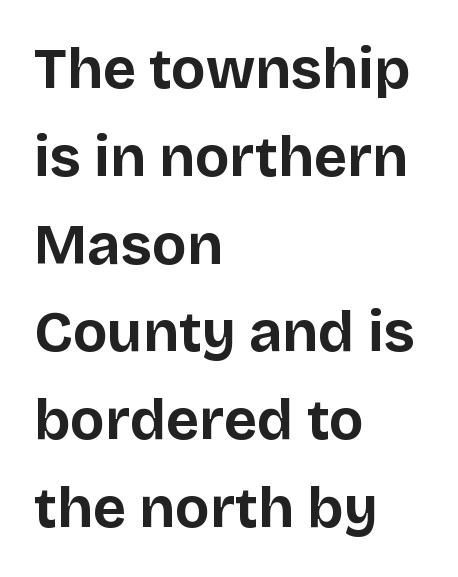
The letters stand upright; this is a roman face. The characters look thick and weighty, a clear bold. Alignment: flush left. A typesetter would call this proportional, since set widths differ per character.
